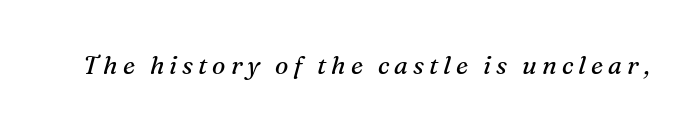
Q: Is the text bold? A: No.
Q: Is the text italic (slanted)? A: Yes, it leans right by about 16 degrees.
Q: Is the text underlined? A: No.
Q: Is the spacing between letters normal or unusually wide? A: Unusually wide.
